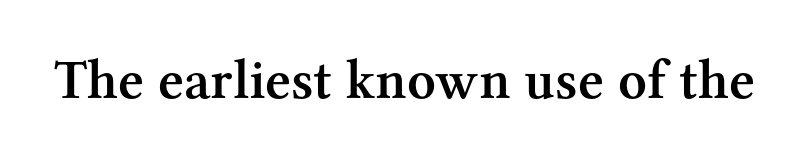
The image shows 56 px semibold serif type, upright; set normal letter spacing, not underlined; medium stroke contrast and a medium x-height.
